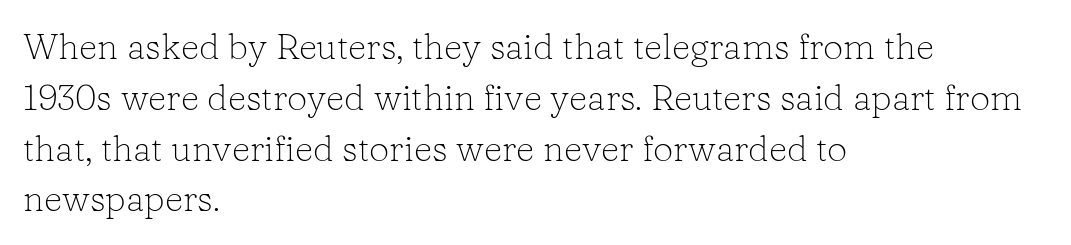
Glyph-to-glyph distance matches everyday printed text. Italic: no, the glyphs are upright roman. The paragraph shown leans on its left margin. Descender tails drop into unmarked territory. A typesetter would call this proportional, since set widths differ per character. One glance says typical: line gaps are just what's usual.
